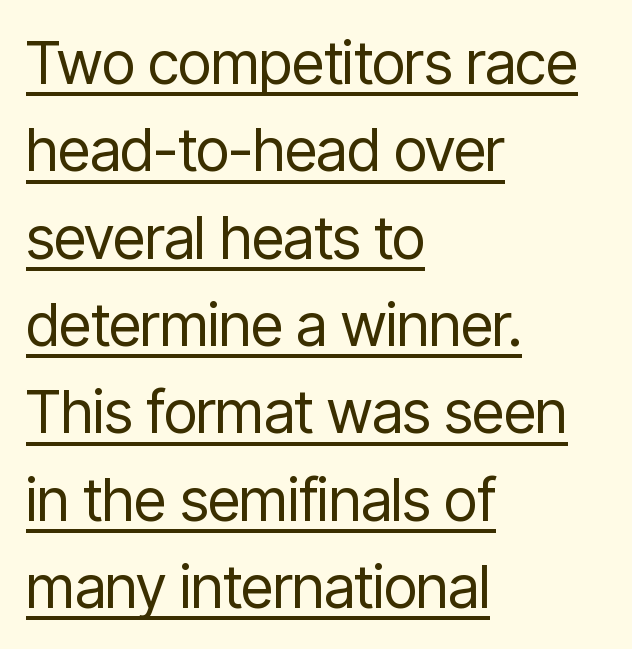
Q: Is the text bold? A: No.
Q: Is the text italic (slanted)? A: No, it is upright.
Q: Is the typeface a serif or a sans-serif typeface? A: Sans-serif.
Q: Is the text underlined? A: Yes.
Q: How is the paragraph aligned? A: Left-aligned.
Q: Is the spacing between letters normal or unusually wide? A: Normal.
Q: Is the spacing between lines tight, normal or loose? A: Normal.
Q: Width (condensed, normal, or wide)? A: Condensed.
Q: Stroke contrast? A: Low.
Q: x-height? A: Medium.
Q: Monospaced? A: No.
